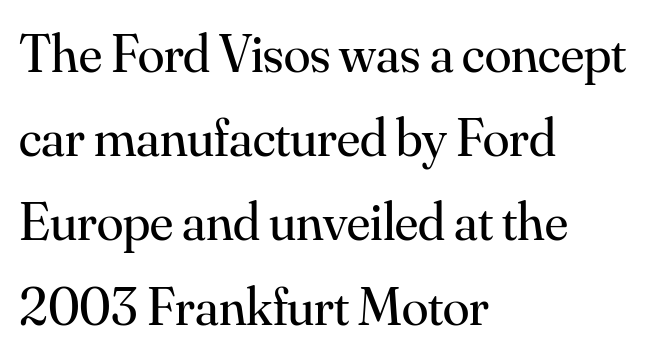
The image shows 54 px regular-weight serif type, upright; set left-aligned, normal line spacing (1.56x), normal letter spacing, not underlined; medium stroke contrast and a small x-height.
